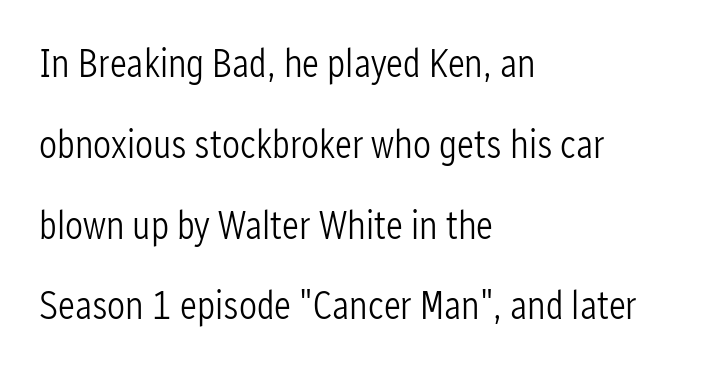
Q: Is the text bold? A: No.
Q: Is the text italic (slanted)? A: No, it is upright.
Q: Is the typeface a serif or a sans-serif typeface? A: Sans-serif.
Q: Is the text underlined? A: No.
Q: How is the paragraph aligned? A: Left-aligned.
Q: Is the spacing between letters normal or unusually wide? A: Normal.
Q: Is the spacing between lines tight, normal or loose? A: Loose.
Q: Width (condensed, normal, or wide)? A: Condensed.
Q: Stroke contrast? A: Low.
Q: x-height? A: Medium.
Q: Monospaced? A: No.
